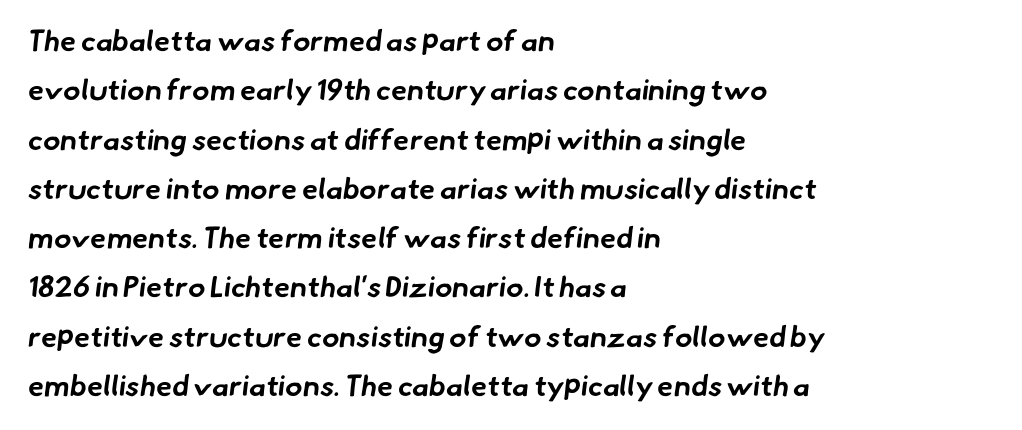
Q: Is the text bold? A: Yes.
Q: Is the typeface a serif or a sans-serif typeface? A: Sans-serif.
Q: Is the text underlined? A: No.
Q: How is the paragraph aligned? A: Left-aligned.
Q: Is the spacing between letters normal or unusually wide? A: Normal.
Q: Is the spacing between lines tight, normal or loose? A: Normal.
Q: Width (condensed, normal, or wide)? A: Normal.
Q: Stroke contrast? A: Low.
Q: x-height? A: Small.
Q: Monospaced? A: No.
